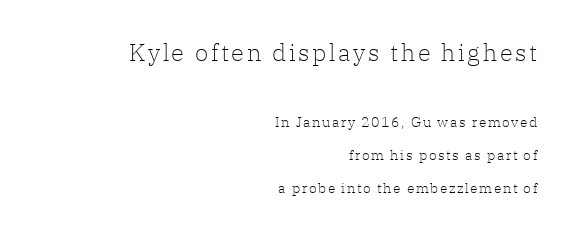
{"italic": "no", "bold": "no", "underline": "no", "align": "right", "line_spacing": "loose", "line_spacing_ratio": 2.37, "larger_block": "first", "size_ratio": 1.71, "glyph_px": 24}
